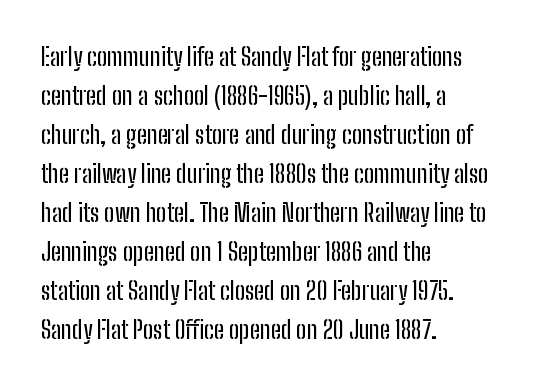
Q: Is the text italic (slanted)? A: No, it is upright.
Q: Is the text underlined? A: No.
Q: How is the paragraph aligned? A: Left-aligned.
Q: Is the spacing between letters normal or unusually wide? A: Normal.
Q: Is the spacing between lines tight, normal or loose? A: Normal.
